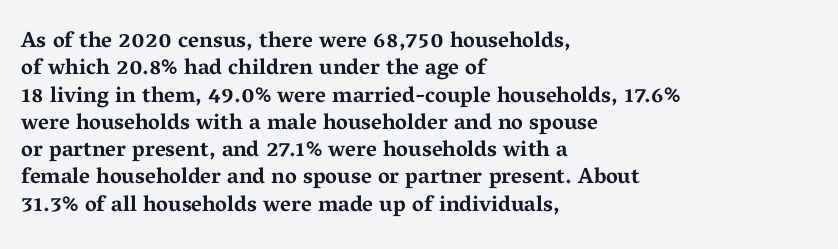
Chunky letters — that's bold for sure. Caption: standard tracking, unaltered. Descenders are the only things crossing below the line. Typeset ragged right — the left edge is the straight one. The letters stand upright; this is a roman face.
